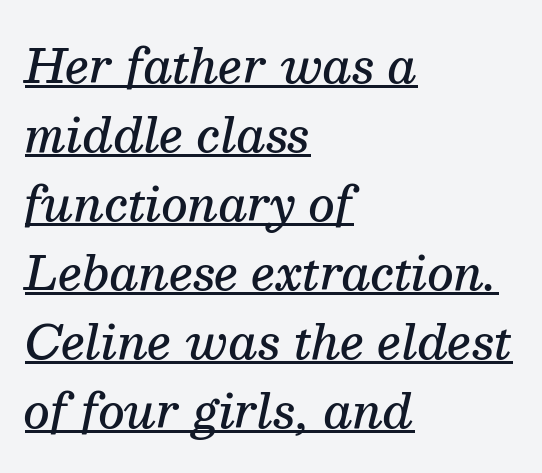
The image shows 46 px semibold serif type, italic (leaning right); set left-aligned, normal line spacing (1.5x), normal letter spacing, underlined; medium stroke contrast and a medium x-height.
